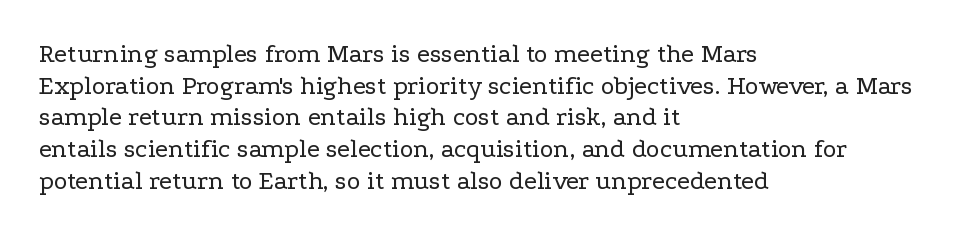
{"italic": "no", "bold": "no", "underline": "no", "align": "left", "line_spacing_ratio": 1.22, "letter_spacing": "normal", "letter_spacing_em": 0.0, "glyph_px": 26}
